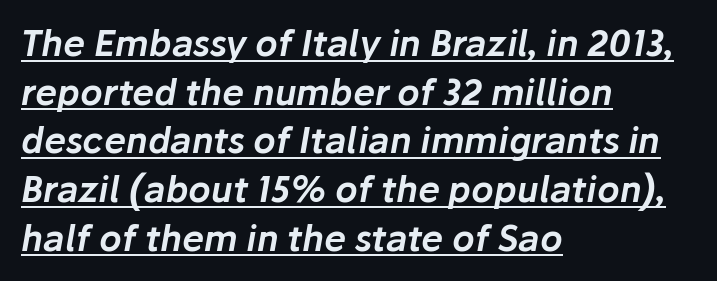
The image shows 35 px text type, italic (leaning right); set left-aligned, normal line spacing (1.39x), normal letter spacing, underlined; low stroke contrast and a medium x-height.
